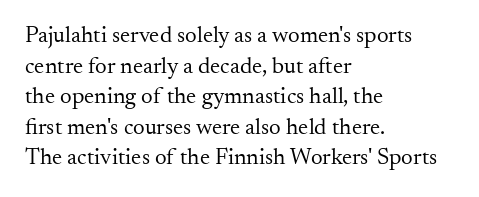
Vertical spacing — default. The text block is weighted toward the left margin, trailing off unevenly rightward. The baseline area is clear. These lines keep a tight, regular rhythm from letter to letter. No extra ink here — the face is not bold.
